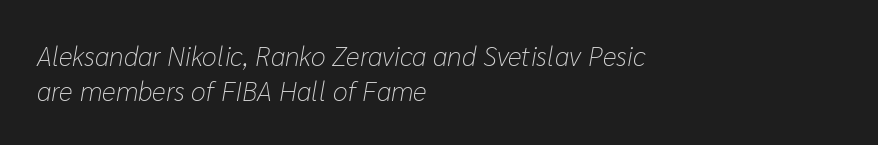
Just letters on the line, the space beneath them empty. Rendered with sloped, italic letterforms. Between one letter and the next there's only the usual sliver of space. Stroke thickness stays within the range of a standard reading face or lighter. The block of text has a typical density, with ordinary space between rows. The lines in this sample share a left origin and differ only in where they stop.
